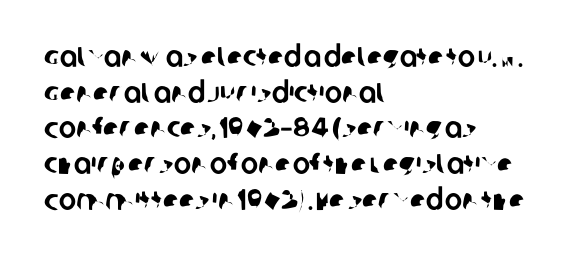
{"serif": "no", "width": "normal", "stroke_contrast": "low", "x_height": "large", "monospaced": "no", "underline": "no", "align": "left", "line_spacing_ratio": 1.23, "letter_spacing": "normal", "letter_spacing_em": 0.0, "glyph_px": 29}
